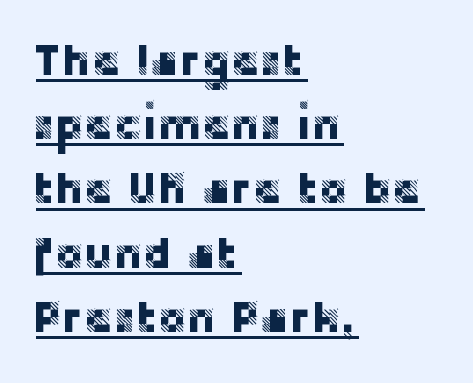
Proportional: the letters do not fall into vertical columns. Typeset ragged right — the left edge is the straight one. Observe the absence of serifs on each vertical stroke in this sample. A roman cut, with each character standing at attention.
